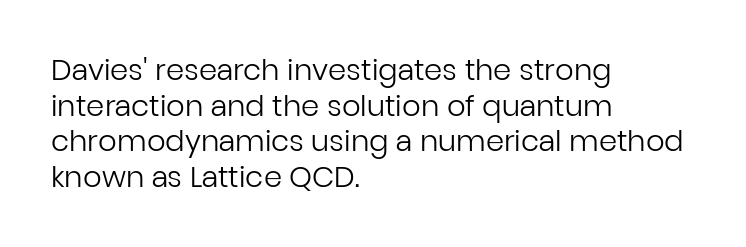
The image shows 29 px regular-weight sans-serif type, upright; set left-aligned, line spacing 1.23x, normal letter spacing, not underlined; low stroke contrast and a medium x-height.
